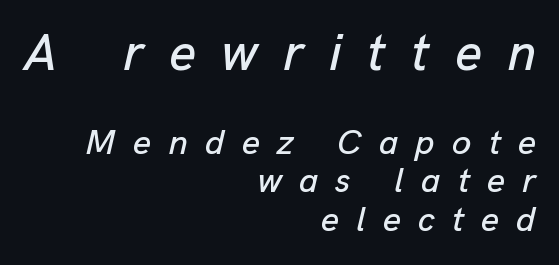
Q: Is the text italic (slanted)? A: Yes, it leans right by about 13 degrees.
Q: Is the text underlined? A: No.
Q: How is the paragraph aligned? A: Right-aligned.
Q: Is the spacing between letters normal or unusually wide? A: Unusually wide.
Q: Is the spacing between lines tight, normal or loose? A: Tight.
Q: Which block of text is set in a larger size, the first (top) or the second (bottom)? A: The first (top) one.
Q: Width (condensed, normal, or wide)? A: Normal.
Q: Stroke contrast? A: Low.
Q: x-height? A: Medium.
Q: Monospaced? A: No.
